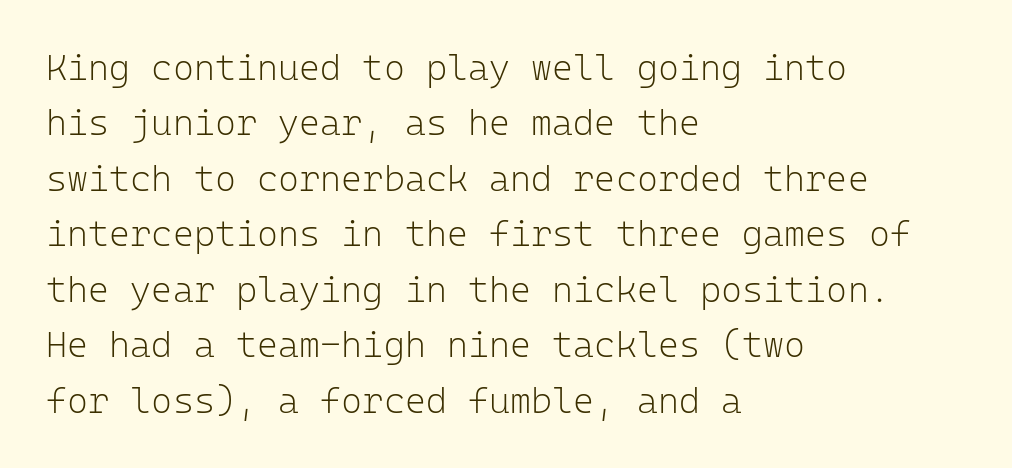
The image shows 36 px light sans-serif type, upright, monospaced; set left-aligned, normal line spacing (1.54x), normal letter spacing, not underlined; low stroke contrast and a medium x-height.
